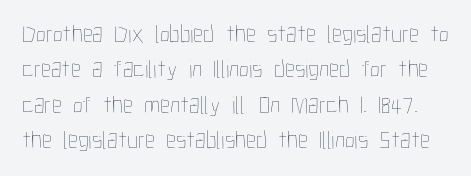
{"italic": "no", "bold": "no", "underline": "no", "line_spacing": "normal", "line_spacing_ratio": 1.42, "letter_spacing": "normal", "letter_spacing_em": 0.0, "glyph_px": 25}
